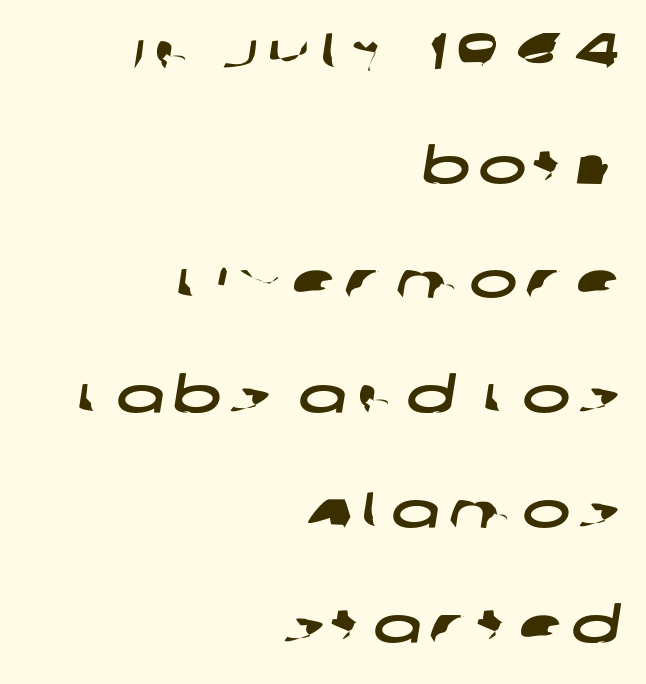
The image shows 51 px wide sans-serif type; set right-aligned, loose line spacing (2.25x), not underlined; low stroke contrast and a large x-height.
